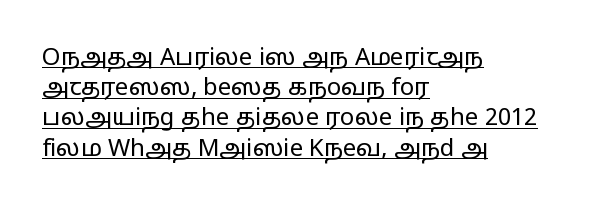
The image shows 24 px text type, upright; set left-aligned, normal line spacing (1.26x), normal letter spacing, underlined.
